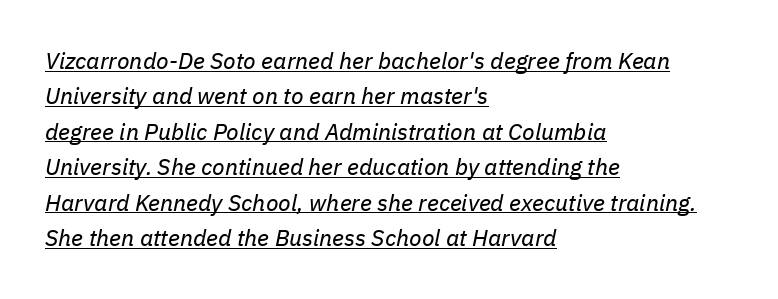
Check the space under the baseline: a stroke is drawn there. Default kerning and tracking; the words read as compact shapes. The rendering uses a moderate line-height, typical for paragraphs. Characters are canted at an angle relative to the baseline's perpendicular.
